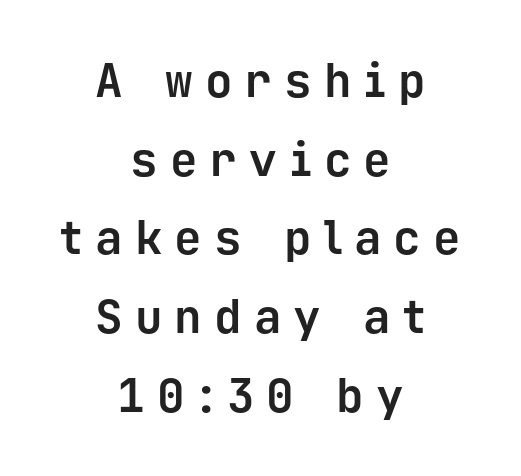
Typographic density is high because the face is bold. Words float on clear page, feet unadorned. The passage shown is typed in a monospace face where columns stay perfectly aligned. Regarding serifs, this sample does without them. Characters remain perfectly vertical along every line.
